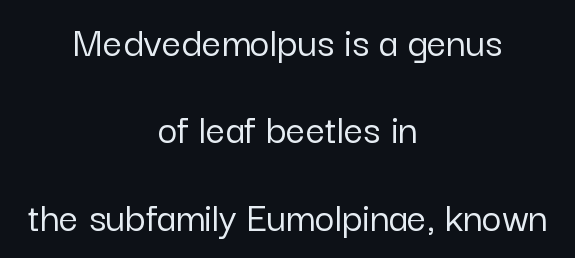
Tall strokes in this sample are plumb rather than angled. The foot of each line stays bare and open. Unlike a traditional serif, this face leaves its strokes unadorned. If you measured baseline to baseline, you'd find a long distance.
